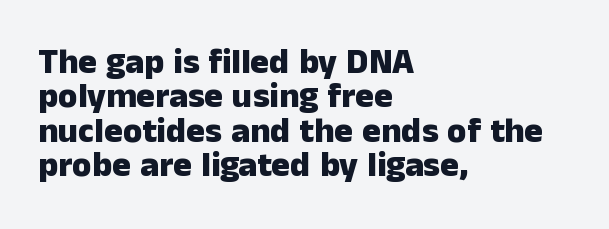
A dark, heavy texture on the line: the type is bold. Think of a printed novel: that variable character pitch is what you see here. Underline: absent. You can tell from the bare stems that sans-serif type was used.
